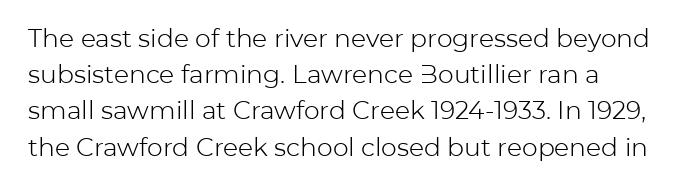
Q: Is the text bold? A: No.
Q: Is the text italic (slanted)? A: No, it is upright.
Q: Is the text underlined? A: No.
Q: Is the spacing between letters normal or unusually wide? A: Normal.
Q: Is the spacing between lines tight, normal or loose? A: Normal.
